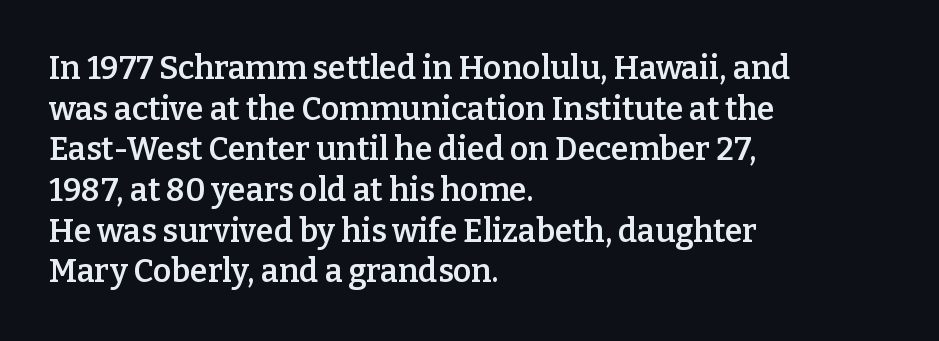
The image shows 32 px semibold serif type, upright; set left-aligned, normal line spacing (1.27x), normal letter spacing, not underlined; low stroke contrast and a medium x-height.
